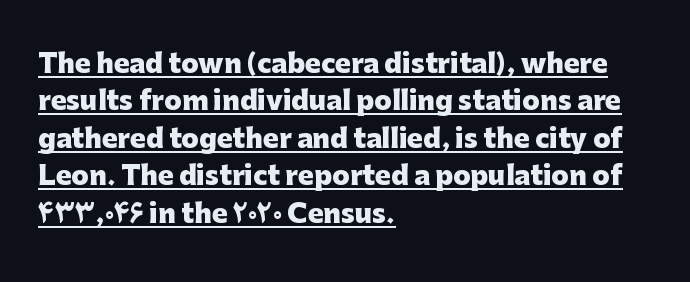
Q: Is the text bold? A: Yes.
Q: Is the text italic (slanted)? A: No, it is upright.
Q: Is the text underlined? A: Yes.
Q: How is the paragraph aligned? A: Left-aligned.
Q: Is the spacing between letters normal or unusually wide? A: Normal.
Q: Is the spacing between lines tight, normal or loose? A: Normal.
